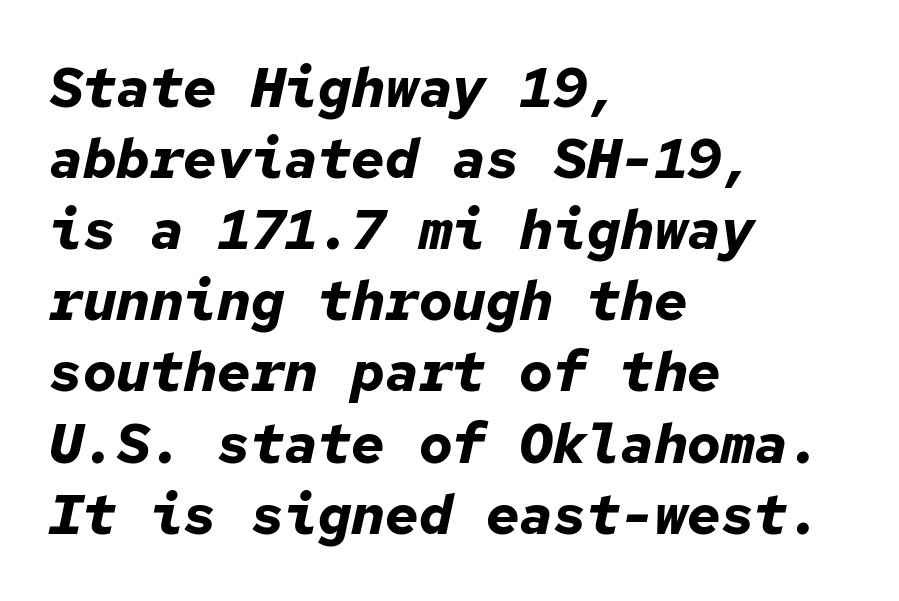
Q: Is the text bold? A: Yes.
Q: Is the text italic (slanted)? A: Yes, it leans right by about 12 degrees.
Q: Is the text underlined? A: No.
Q: How is the paragraph aligned? A: Left-aligned.
Q: Is the spacing between letters normal or unusually wide? A: Normal.
Q: Is the spacing between lines tight, normal or loose? A: Normal.
Q: Width (condensed, normal, or wide)? A: Normal.
Q: Stroke contrast? A: Low.
Q: x-height? A: Medium.
Q: Monospaced? A: Yes.
